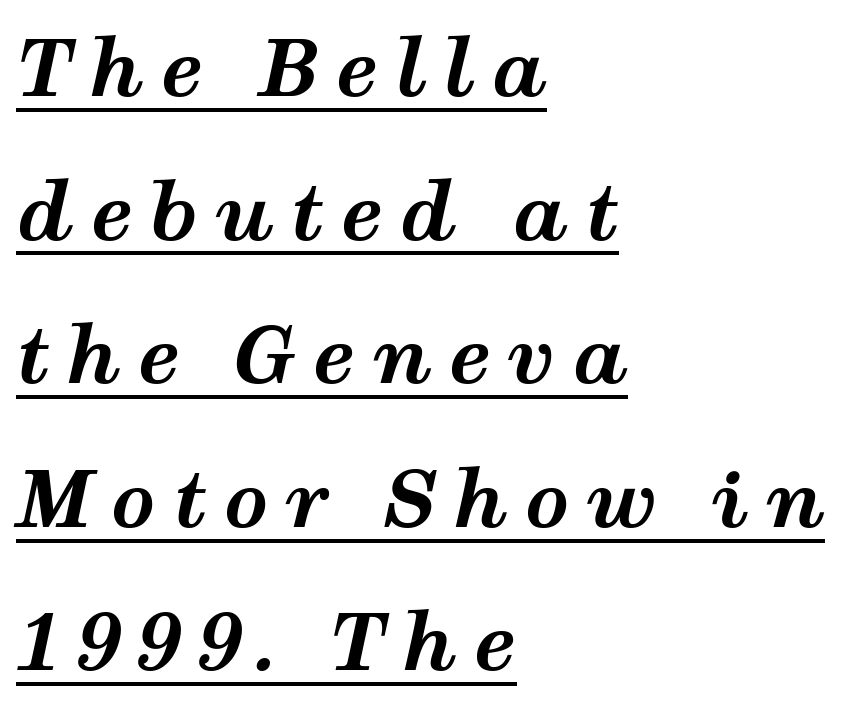
The image shows 78 px bold, wide type, italic (leaning right); set left-aligned, line spacing 1.84x, unusually wide letter spacing (+0.21 em), underlined; medium stroke contrast and a medium x-height.
